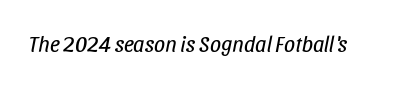
The image shows 22 px text type, italic (leaning right); set normal letter spacing, not underlined.
